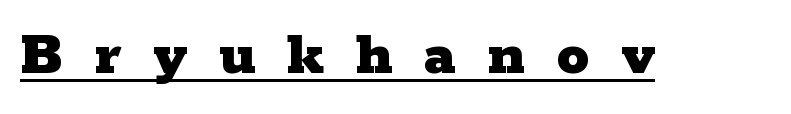
{"serif": "yes", "italic": "no", "bold": "yes", "weight": "heavy", "width": "wide", "stroke_contrast": "low", "x_height": "medium", "monospaced": "no", "underline": "yes", "letter_spacing": "wide", "letter_spacing_em": 0.5, "glyph_px": 64}
